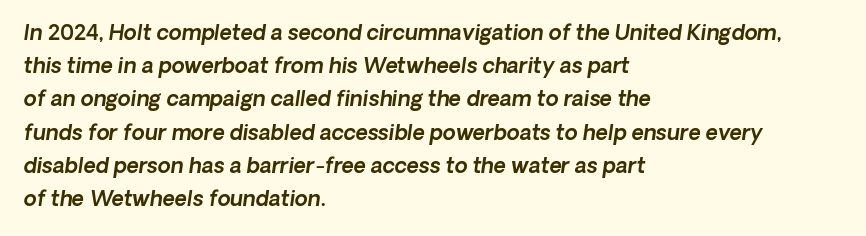
Standard letterfit; no display-style spreading of the glyphs. The ragged edge is on the right, which tells us the setting is flush left. Italic: yes, the glyphs are oblique. The space beneath each line is pristine and unruled.
